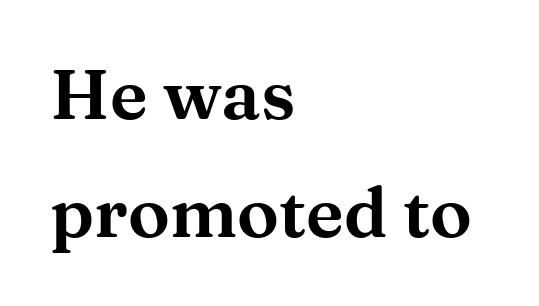
{"serif": "yes", "italic": "no", "width": "wide", "stroke_contrast": "medium", "x_height": "medium", "monospaced": "no", "underline": "no", "align": "left", "line_spacing": "normal", "line_spacing_ratio": 1.69, "letter_spacing": "normal", "letter_spacing_em": 0.0, "glyph_px": 70}
